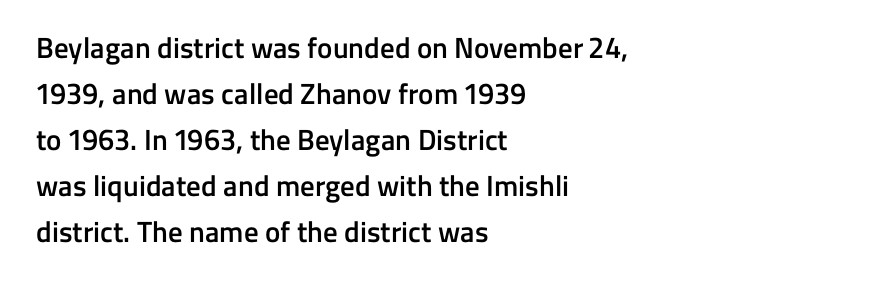
Q: Is the text bold? A: Semi-bold.
Q: Is the text italic (slanted)? A: No, it is upright.
Q: Is the typeface a serif or a sans-serif typeface? A: Sans-serif.
Q: Is the text underlined? A: No.
Q: How is the paragraph aligned? A: Left-aligned.
Q: Is the spacing between letters normal or unusually wide? A: Normal.
Q: Is the spacing between lines tight, normal or loose? A: Normal.
Q: Width (condensed, normal, or wide)? A: Normal.
Q: Stroke contrast? A: Low.
Q: x-height? A: Medium.
Q: Monospaced? A: No.
